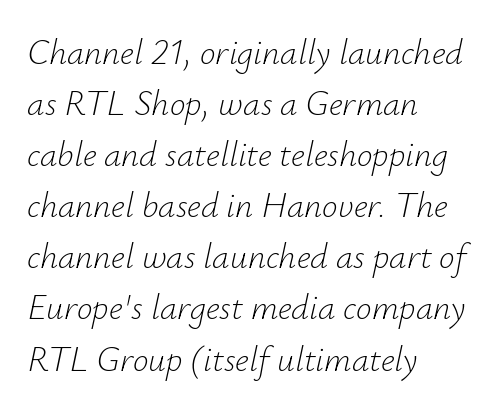
Q: Is the text bold? A: No.
Q: Is the text italic (slanted)? A: Yes, it leans right by about 12 degrees.
Q: Is the text underlined? A: No.
Q: How is the paragraph aligned? A: Left-aligned.
Q: Is the spacing between letters normal or unusually wide? A: Normal.
Q: Is the spacing between lines tight, normal or loose? A: Normal.
Q: Width (condensed, normal, or wide)? A: Normal.
Q: Stroke contrast? A: Low.
Q: x-height? A: Small.
Q: Monospaced? A: No.
